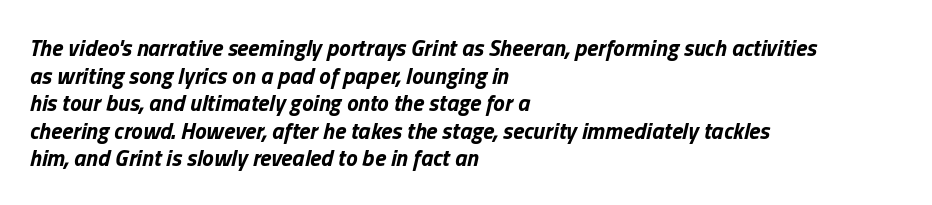
The image shows 23 px bold type, italic (leaning right); set left-aligned, line spacing 1.2x, normal letter spacing, not underlined.
